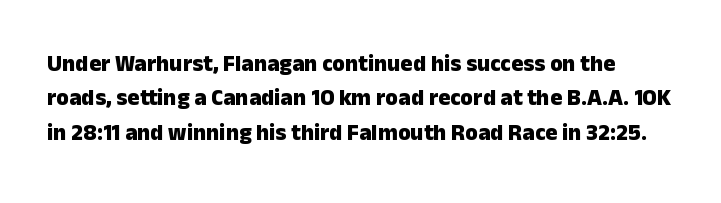
Q: Is the text bold? A: Yes.
Q: Is the text italic (slanted)? A: No, it is upright.
Q: Is the text underlined? A: No.
Q: Is the spacing between letters normal or unusually wide? A: Normal.
Q: Is the spacing between lines tight, normal or loose? A: Normal.
